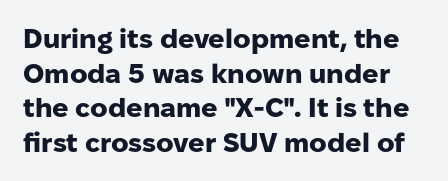
The image shows 27 px bold type, upright; set normal line spacing (1.28x), normal letter spacing, not underlined.
